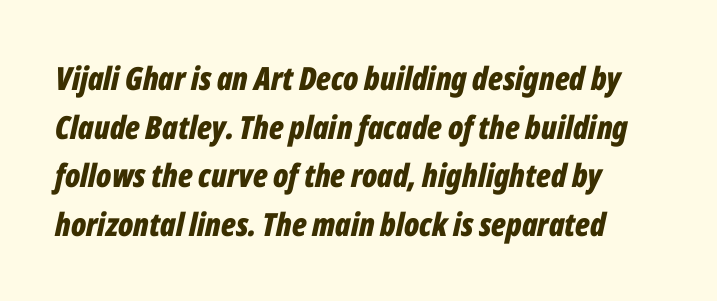
Q: Is the text bold? A: Yes.
Q: Is the text italic (slanted)? A: Yes, it leans right by about 12 degrees.
Q: Is the text underlined? A: No.
Q: Is the spacing between letters normal or unusually wide? A: Normal.
Q: Is the spacing between lines tight, normal or loose? A: Normal.
Q: Width (condensed, normal, or wide)? A: Condensed.
Q: Stroke contrast? A: Low.
Q: x-height? A: Medium.
Q: Monospaced? A: No.
